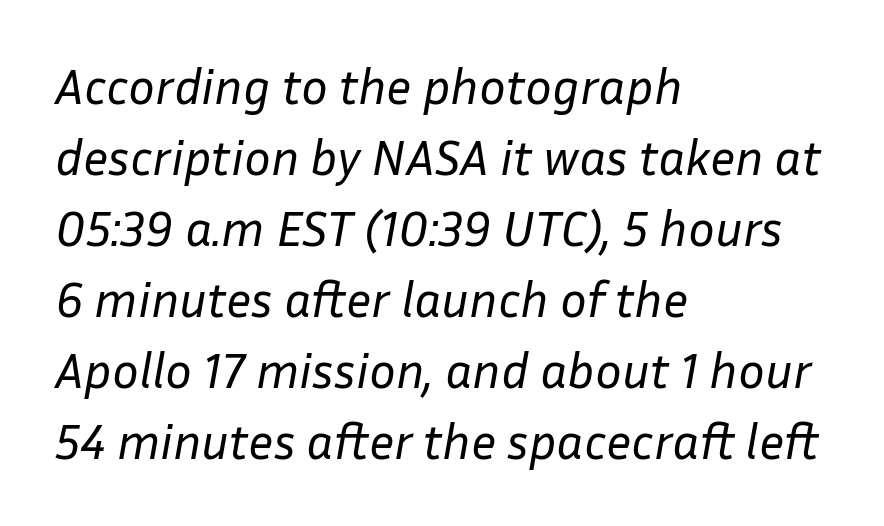
These lines were composed using italics. Unmarked baselines from the first word to the last. These lines are rendered in a variable-pitch font. Words appear dense and cohesive because spacing is normal. The face looks like a standard text weight, possibly lighter.
